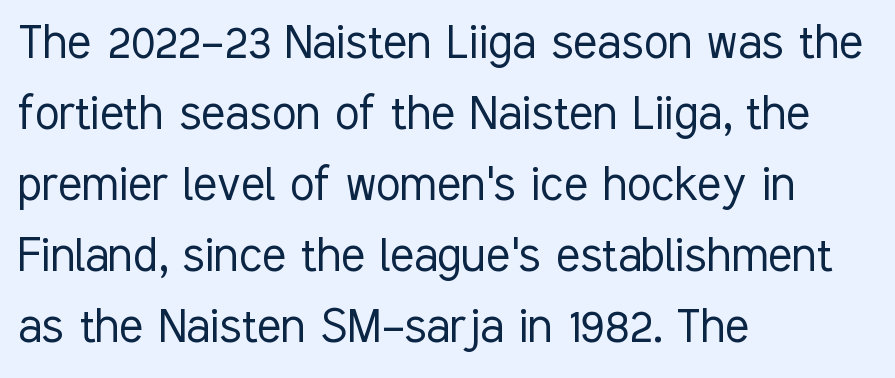
The image shows 56 px light, condensed sans-serif type, upright; set left-aligned, normal line spacing (1.27x), normal letter spacing, not underlined; low stroke contrast and a medium x-height.
